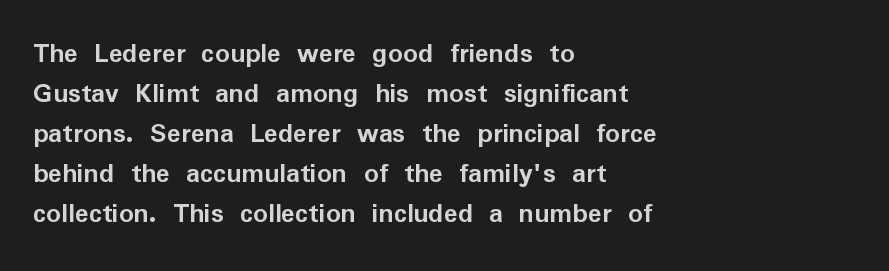
Q: Is the text bold? A: Yes.
Q: Is the text italic (slanted)? A: No, it is upright.
Q: Is the typeface a serif or a sans-serif typeface? A: Sans-serif.
Q: Is the text underlined? A: No.
Q: How is the paragraph aligned? A: Left-aligned.
Q: Is the spacing between letters normal or unusually wide? A: Normal.
Q: Is the spacing between lines tight, normal or loose? A: Normal.
Q: Width (condensed, normal, or wide)? A: Normal.
Q: Stroke contrast? A: Low.
Q: x-height? A: Medium.
Q: Monospaced? A: No.
